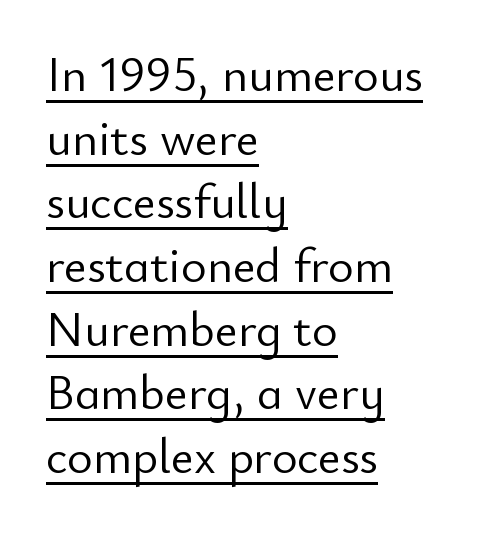
The image shows 49 px light sans-serif type, upright; set left-aligned, normal line spacing (1.3x), normal letter spacing, underlined; low stroke contrast and a small x-height.
